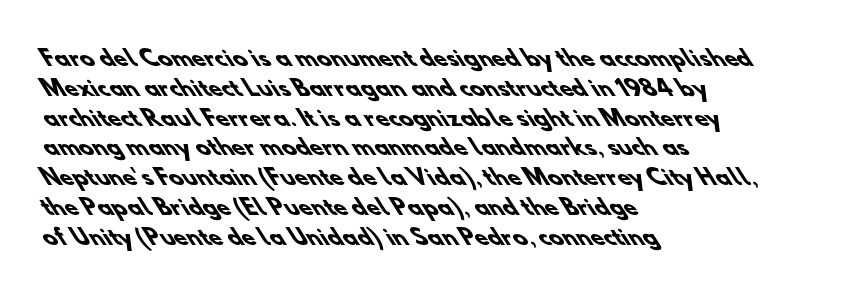
The image shows 21 px bold type; set left-aligned, normal line spacing (1.42x), normal letter spacing, not underlined.
